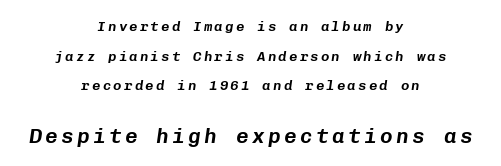
{"italic": "yes", "lean": "right", "slant_degrees": 8, "underline": "no", "align": "center", "line_spacing": "loose", "line_spacing_ratio": 2.12, "larger_block": "second", "size_ratio": 1.5, "glyph_px": 21}
